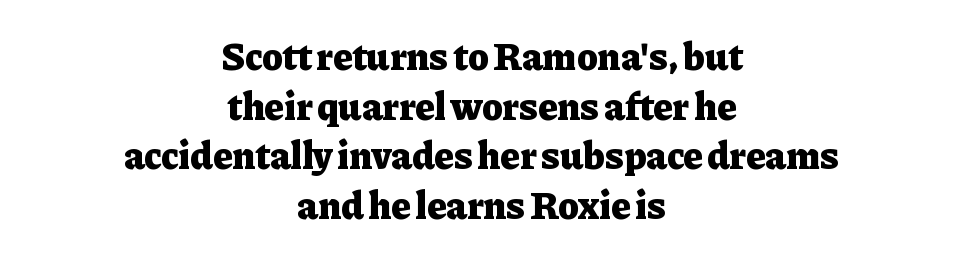
A roman cut, with each character standing at attention. Leftover space on each line is divided equally before and after the words. Anything drawn beneath the words? Only blank space. The space between consecutive lines is moderate. This sample has the flowing, uneven cadence of proportional lettering.
